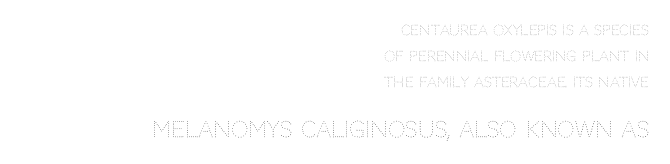
Q: Is the text bold? A: No.
Q: Is the text italic (slanted)? A: No, it is upright.
Q: Is the text underlined? A: No.
Q: How is the paragraph aligned? A: Right-aligned.
Q: Is the spacing between letters normal or unusually wide? A: Normal.
Q: Which block of text is set in a larger size, the first (top) or the second (bottom)? A: The second (bottom) one.
